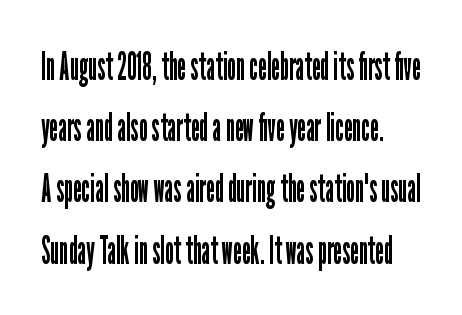
Heft: none added — not bold. A normal amount of white space separates one row of letters from the next. This is sans-serif lettering, the kind often seen on screens and signage. Each letter keeps its own natural width here, so spacing adapts to shape. Honestly, the letter spacing is just normal — you wouldn't notice it.
